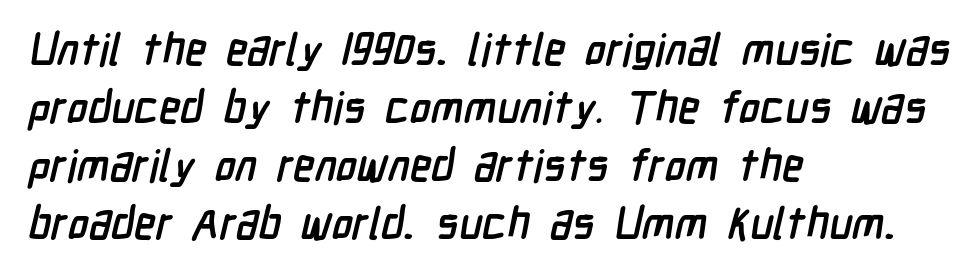
The image shows 44 px semibold, condensed sans-serif type; set left-aligned, normal line spacing (1.32x), normal letter spacing, not underlined; low stroke contrast and a medium x-height.
